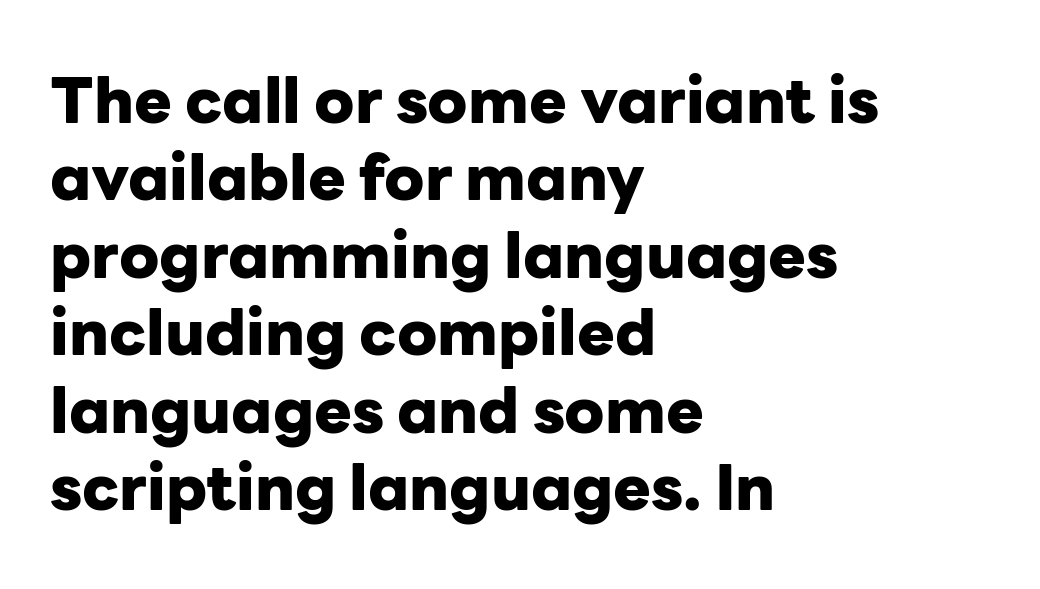
Q: Is the text bold? A: Yes.
Q: Is the text italic (slanted)? A: No, it is upright.
Q: Is the typeface a serif or a sans-serif typeface? A: Sans-serif.
Q: Is the text underlined? A: No.
Q: How is the paragraph aligned? A: Left-aligned.
Q: Is the spacing between letters normal or unusually wide? A: Normal.
Q: Width (condensed, normal, or wide)? A: Normal.
Q: Stroke contrast? A: Low.
Q: x-height? A: Medium.
Q: Monospaced? A: No.
